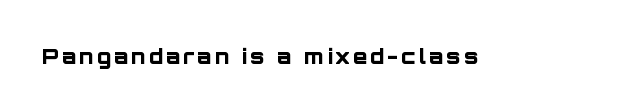
{"italic": "no", "bold": "yes", "underline": "no", "glyph_px": 21}
